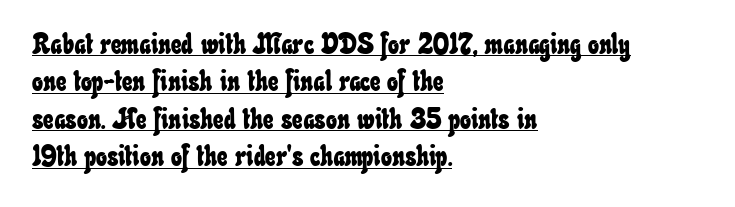
The typesetter chose a ragged-right arrangement here. Varying glyph widths throughout — classic text-font behaviour. The glyphs are accompanied by a horizontal stroke just below them. Successive baselines arrive at the customary interval. Standard letterfit; no display-style spreading of the glyphs.
